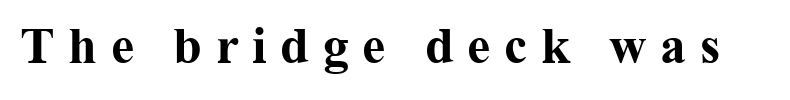
The image shows 52 px bold serif type, upright; set unusually wide letter spacing (+0.26 em), not underlined; medium stroke contrast and a medium x-height.
